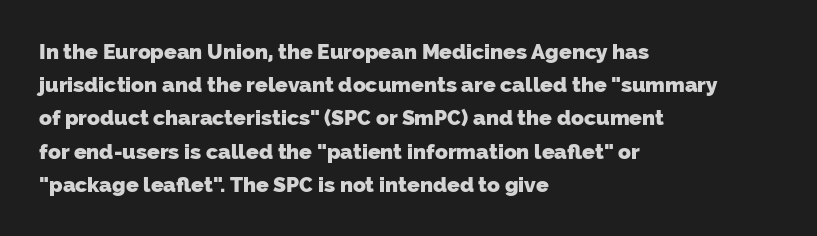
Heavy-handed strokes throughout: this text is bold. Decoration check: the copy has no underline. Leftover space on each line is placed entirely after the last word. What's the leading like? Ordinary, nothing unusual. Each word holds together tightly as a unit, with standard inter-letter gaps.
